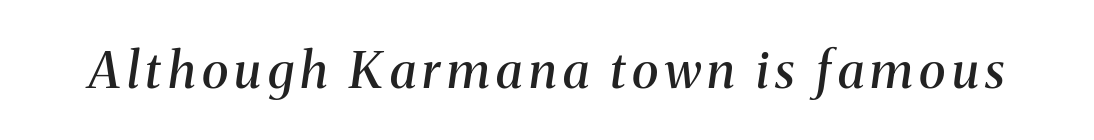
{"serif": "yes", "italic": "yes", "lean": "right", "slant_degrees": 8, "bold": "semi", "weight": "semibold", "width": "normal", "stroke_contrast": "medium", "x_height": "medium", "monospaced": "no", "underline": "no", "glyph_px": 50}
